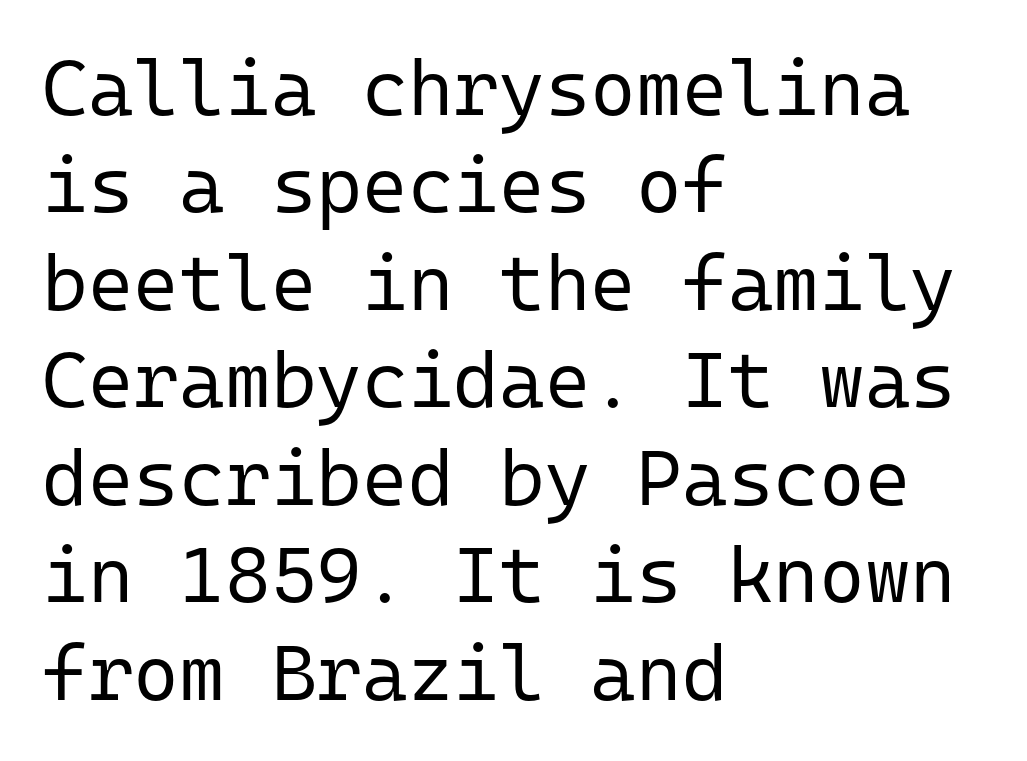
{"serif": "no", "italic": "no", "bold": "no", "weight": "regular", "width": "normal", "stroke_contrast": "low", "x_height": "medium", "monospaced": "yes", "underline": "no", "align": "left", "line_spacing": "normal", "line_spacing_ratio": 1.25, "letter_spacing": "normal", "letter_spacing_em": 0.0, "glyph_px": 78}
